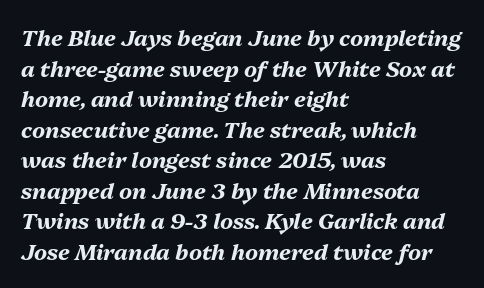
What's the leading like? Ordinary, nothing unusual. Underline: absent. Would a proofreader flag this as italicized? Yes. Glyph-to-glyph distance matches everyday printed text. On the weight axis this lands at bold, roughly 700. Layout note: lines flush left.
